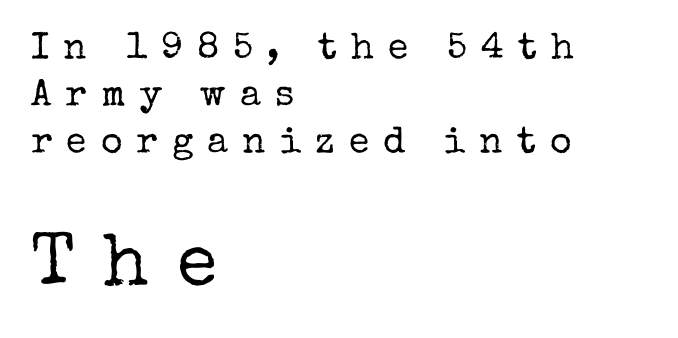
Which chunk is bigger? The second one — the bottom block dwarfs the top. This rendering uses left alignment, leaving the right contour irregular. Descenders are the only things crossing below the line. The letters carry serifs — small finishing strokes at the ends of their stems. Baseline-to-baseline distance is the conventional proportion of letter height.
